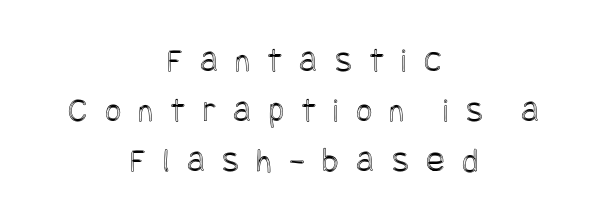
{"italic": "no", "width": "condensed", "x_height": "large", "underline": "no", "align": "center", "line_spacing": "normal", "line_spacing_ratio": 1.43, "letter_spacing": "wide", "letter_spacing_em": 0.49, "glyph_px": 35}
